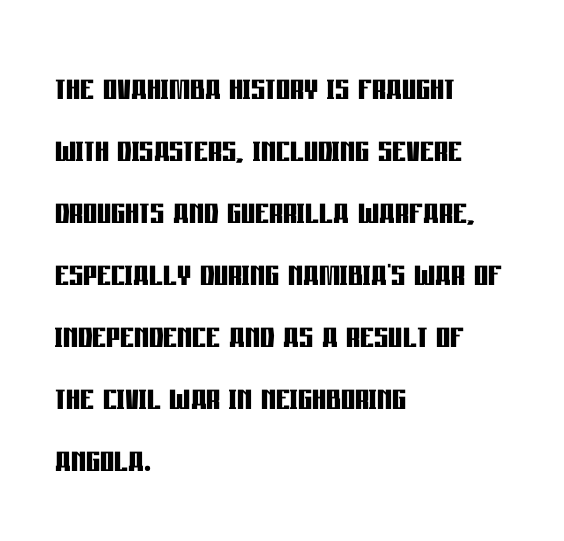
Q: Is the text bold? A: Yes.
Q: Is the text italic (slanted)? A: No, it is upright.
Q: Is the typeface a serif or a sans-serif typeface? A: Sans-serif.
Q: Is the text underlined? A: No.
Q: How is the paragraph aligned? A: Left-aligned.
Q: Is the spacing between letters normal or unusually wide? A: Normal.
Q: Is the spacing between lines tight, normal or loose? A: Normal.
Q: Width (condensed, normal, or wide)? A: Condensed.
Q: Stroke contrast? A: Low.
Q: x-height? A: Large.
Q: Monospaced? A: No.
